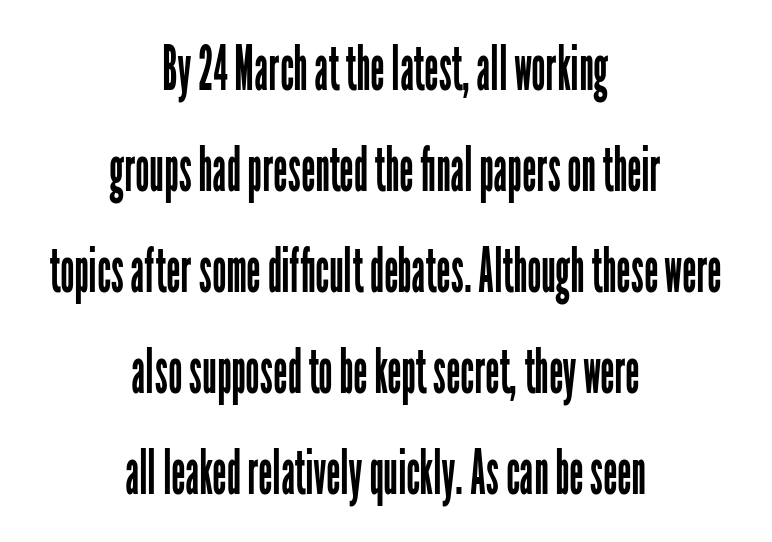
The image shows 62 px regular-weight, condensed sans-serif type, upright; set centered, normal line spacing (1.63x), normal letter spacing, not underlined; low stroke contrast and a medium x-height.
